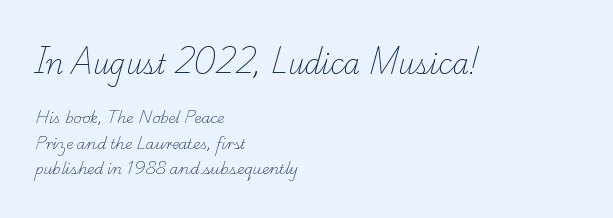
{"bold": "no", "underline": "no", "align": "left", "line_spacing_ratio": 1.82, "letter_spacing": "normal", "letter_spacing_em": 0.0, "larger_block": "first", "size_ratio": 1.86, "glyph_px": 26}
